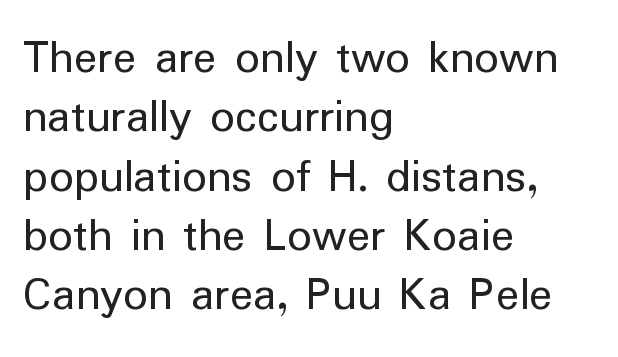
The image shows 49 px regular-weight sans-serif type, upright; set left-aligned, line spacing 1.21x, normal letter spacing, not underlined; low stroke contrast and a medium x-height.
